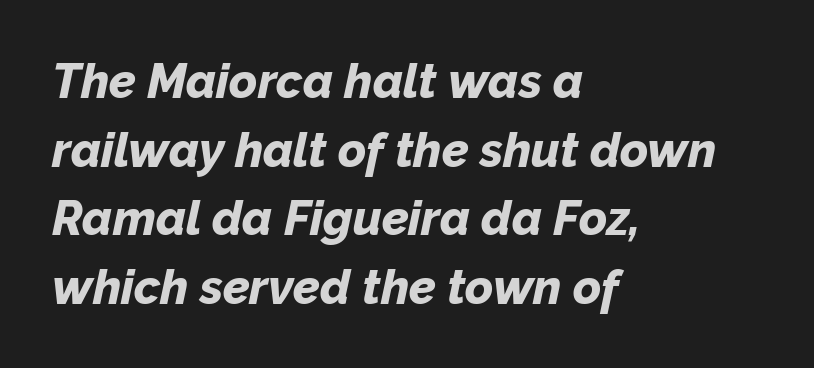
Q: Is the text bold? A: Yes.
Q: Is the text italic (slanted)? A: Yes, it leans right by about 12 degrees.
Q: Is the text underlined? A: No.
Q: How is the paragraph aligned? A: Left-aligned.
Q: Is the spacing between letters normal or unusually wide? A: Normal.
Q: Is the spacing between lines tight, normal or loose? A: Normal.
Q: Width (condensed, normal, or wide)? A: Normal.
Q: Stroke contrast? A: Low.
Q: x-height? A: Medium.
Q: Monospaced? A: No.
